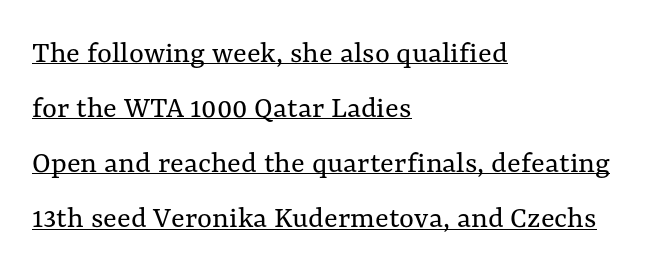
The image shows 32 px regular-weight type, upright; set left-aligned, line spacing 1.72x, normal letter spacing, underlined; medium stroke contrast and a medium x-height.
